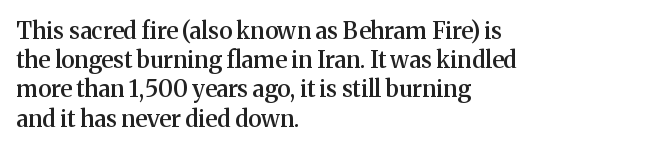
The image shows 23 px text type, upright; set left-aligned, normal line spacing (1.27x), normal letter spacing, not underlined.
